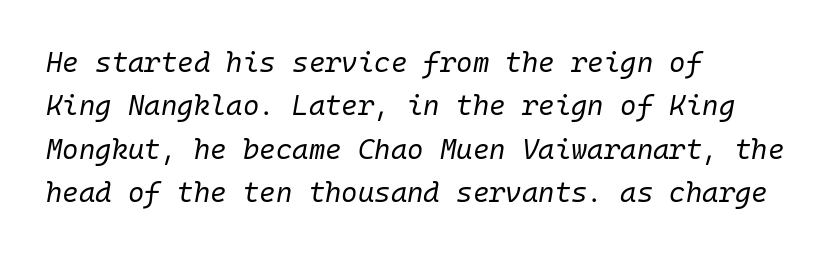
{"italic": "yes", "lean": "right", "slant_degrees": 10, "bold": "no", "weight": "regular", "width": "normal", "stroke_contrast": "low", "x_height": "medium", "monospaced": "yes", "underline": "no", "align": "left", "line_spacing": "normal", "line_spacing_ratio": 1.55, "letter_spacing": "normal", "letter_spacing_em": 0.0, "glyph_px": 28}
